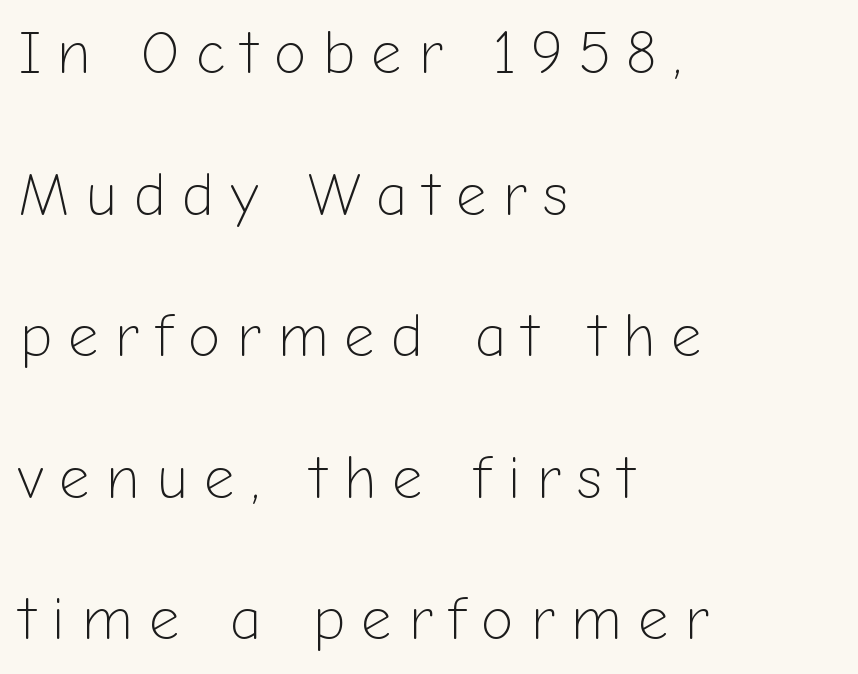
Beneath every word, the page is bare. The lines are spread far apart with generous leading. Character widths vary here, with narrow letters taking less room than wide ones. The letters are spread apart with noticeably loose tracking. You can tell from the bare stems that sans-serif type was used. Posture: straight, roman, zero tilt.
